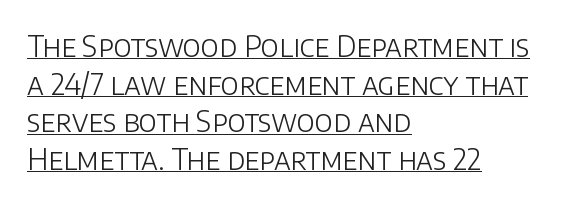
The image shows 29 px light sans-serif type, upright; set left-aligned, normal line spacing (1.3x), normal letter spacing, underlined; low stroke contrast and a large x-height.
